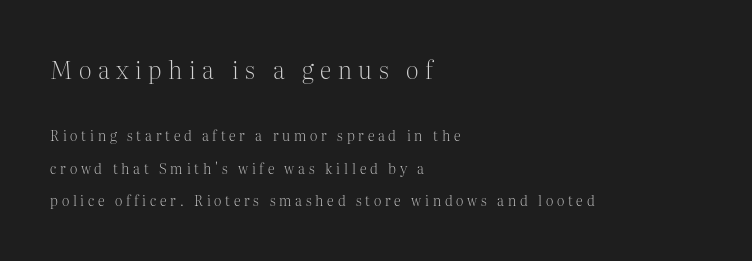
Q: Is the text bold? A: No.
Q: Is the text italic (slanted)? A: No, it is upright.
Q: Is the text underlined? A: No.
Q: How is the paragraph aligned? A: Left-aligned.
Q: Is the spacing between letters normal or unusually wide? A: Unusually wide.
Q: Is the spacing between lines tight, normal or loose? A: Loose.
Q: Which block of text is set in a larger size, the first (top) or the second (bottom)? A: The first (top) one.
